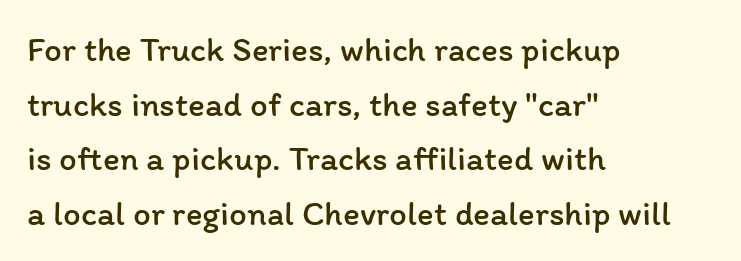
{"italic": "no", "bold": "no", "weight": "regular", "width": "normal", "stroke_contrast": "low", "x_height": "medium", "monospaced": "no", "underline": "no", "align": "left", "line_spacing": "normal", "line_spacing_ratio": 1.56, "letter_spacing": "normal", "letter_spacing_em": 0.0, "glyph_px": 35}
